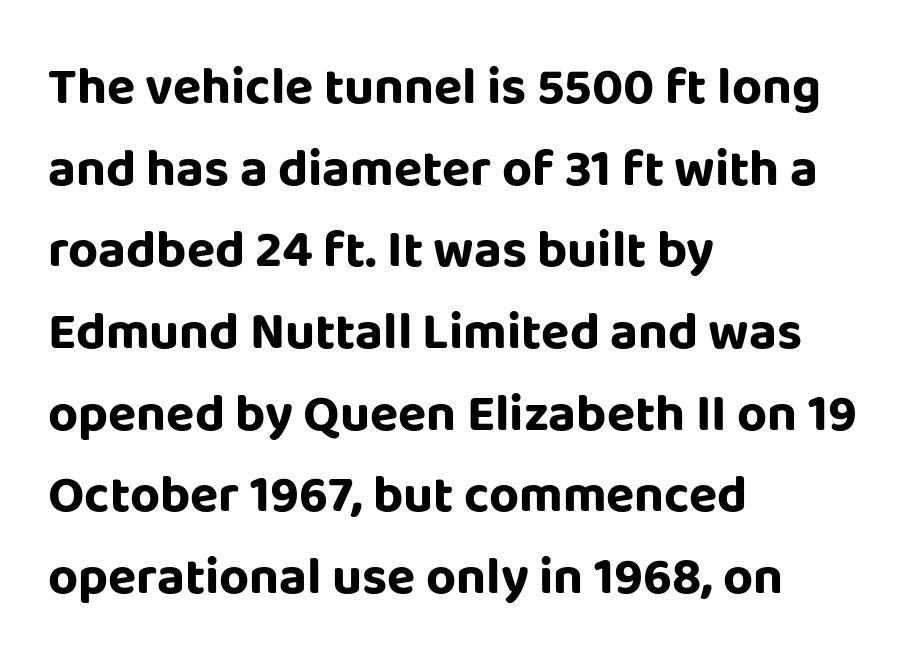
The image shows 52 px bold sans-serif type, upright; set left-aligned, normal line spacing (1.57x), normal letter spacing, not underlined; low stroke contrast and a large x-height.
